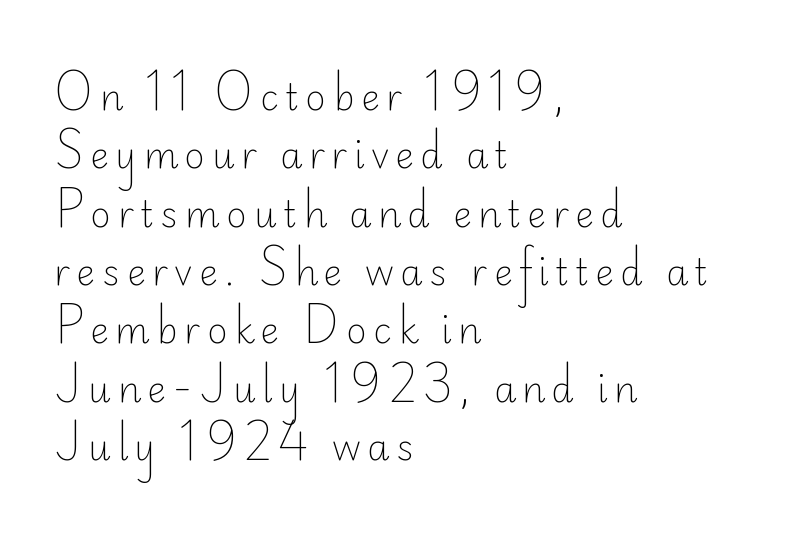
{"serif": "no", "italic": "no", "bold": "no", "weight": "light", "width": "normal", "stroke_contrast": "low", "x_height": "small", "monospaced": "no", "underline": "no", "align": "left", "line_spacing": "normal", "line_spacing_ratio": 1.62, "glyph_px": 36}
